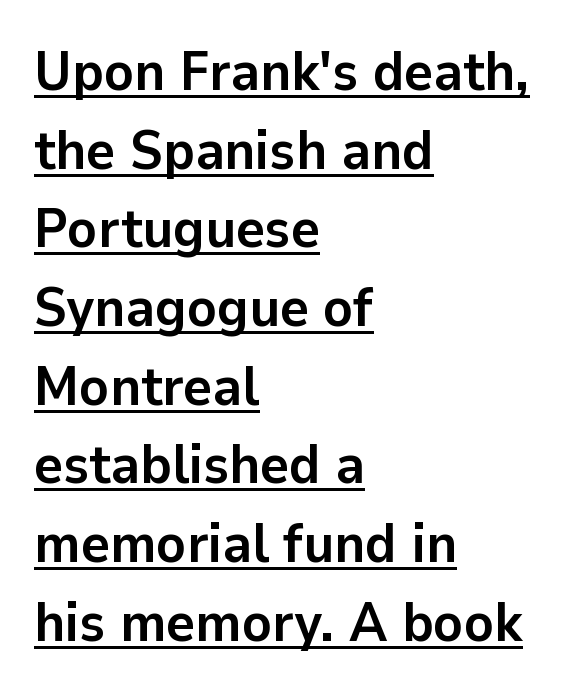
Examine the stroke ends and you'll find no serifs. Looks like someone drew a line under every word here. This sample has the flowing, uneven cadence of proportional lettering. Style check: upright.
